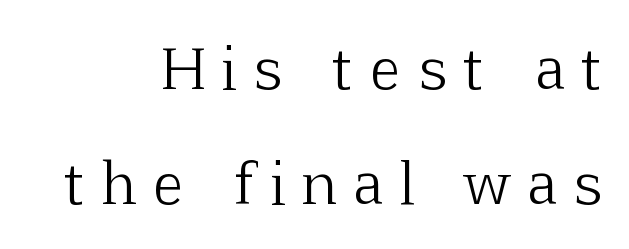
Has an underline been added? It has not. Stroke mass is kept to a normal reading level or below. The lines are spread far apart with generous leading. Observe the serifs anchoring each vertical stroke in this sample. Rendered with straight, roman letterforms.
